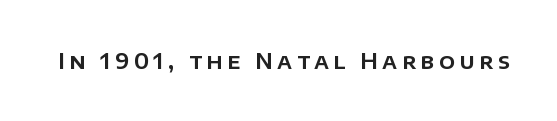
Q: Is the text italic (slanted)? A: No, it is upright.
Q: Is the text underlined? A: No.
Q: Is the spacing between letters normal or unusually wide? A: Unusually wide.
